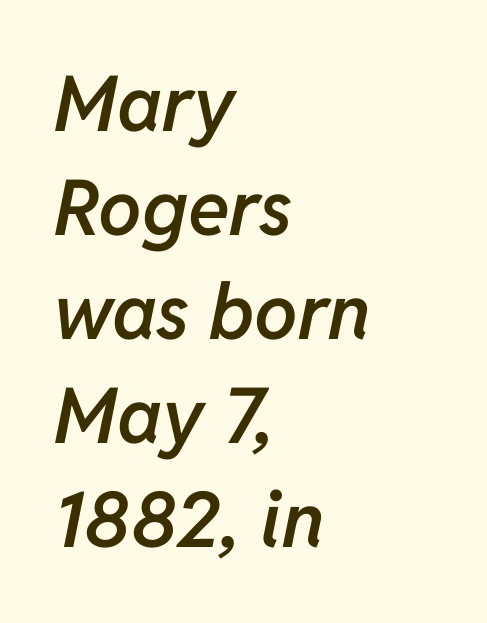
Q: Is the text bold? A: Semi-bold.
Q: Is the text italic (slanted)? A: Yes, it leans right by about 11 degrees.
Q: Is the text underlined? A: No.
Q: How is the paragraph aligned? A: Left-aligned.
Q: Is the spacing between letters normal or unusually wide? A: Normal.
Q: Is the spacing between lines tight, normal or loose? A: Normal.
Q: Width (condensed, normal, or wide)? A: Normal.
Q: Stroke contrast? A: Low.
Q: x-height? A: Medium.
Q: Monospaced? A: No.
